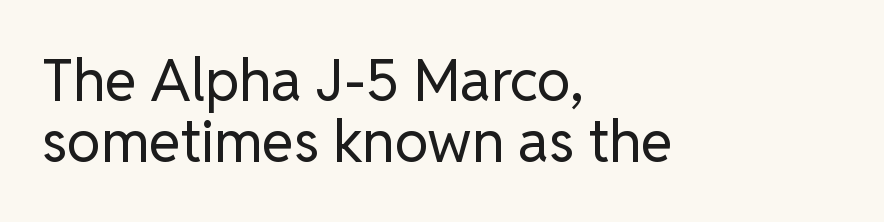
The image shows 58 px regular-weight sans-serif type, upright; set left-aligned, tight line spacing (1.06x), normal letter spacing, not underlined; low stroke contrast and a medium x-height.
